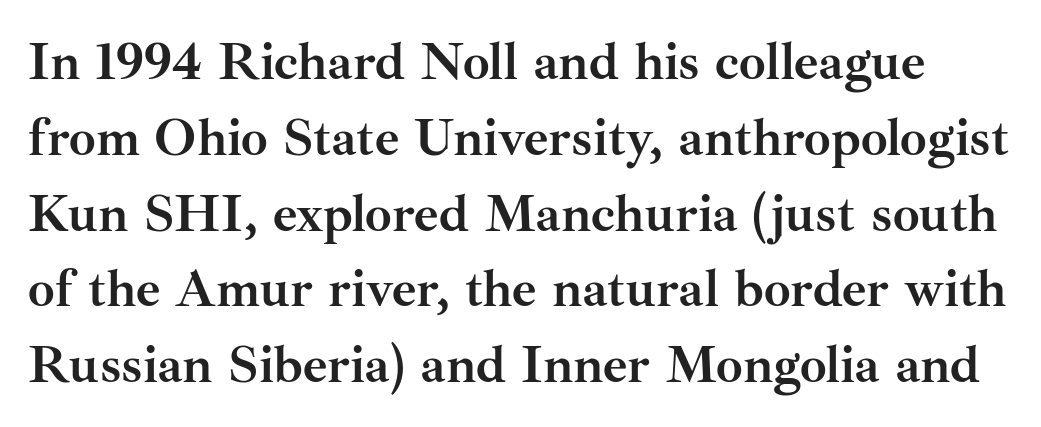
The image shows 53 px semibold serif type, upright; set normal line spacing (1.43x), normal letter spacing, not underlined; medium stroke contrast and a small x-height.
